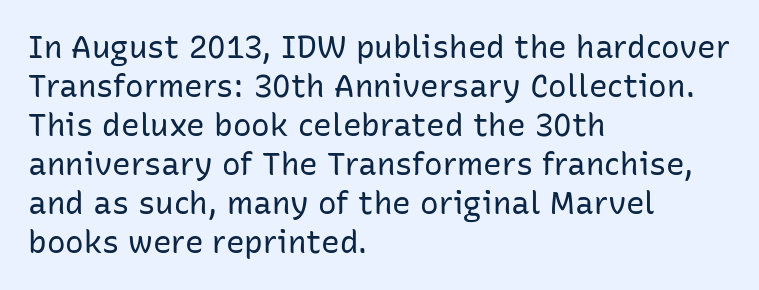
Q: Is the text bold? A: No.
Q: Is the text italic (slanted)? A: No, it is upright.
Q: Is the typeface a serif or a sans-serif typeface? A: Sans-serif.
Q: Is the text underlined? A: No.
Q: How is the paragraph aligned? A: Left-aligned.
Q: Is the spacing between letters normal or unusually wide? A: Normal.
Q: Is the spacing between lines tight, normal or loose? A: Normal.
Q: Width (condensed, normal, or wide)? A: Normal.
Q: Stroke contrast? A: Low.
Q: x-height? A: Medium.
Q: Monospaced? A: No.
